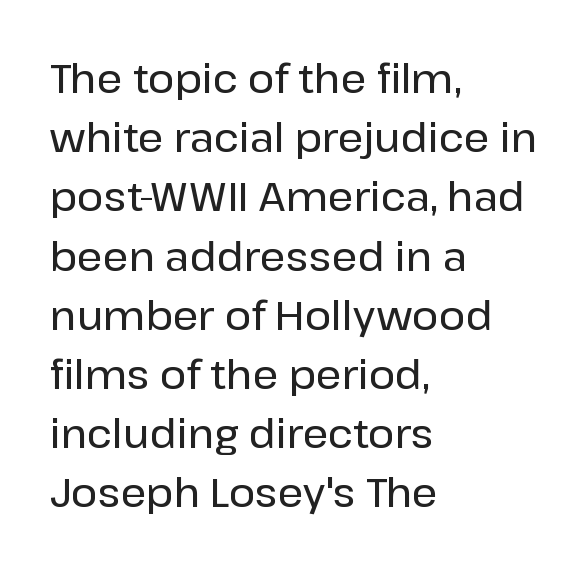
Q: Is the text italic (slanted)? A: No, it is upright.
Q: Is the typeface a serif or a sans-serif typeface? A: Sans-serif.
Q: Is the text underlined? A: No.
Q: How is the paragraph aligned? A: Left-aligned.
Q: Is the spacing between letters normal or unusually wide? A: Normal.
Q: Is the spacing between lines tight, normal or loose? A: Normal.
Q: Width (condensed, normal, or wide)? A: Normal.
Q: Stroke contrast? A: Low.
Q: x-height? A: Medium.
Q: Monospaced? A: No.
